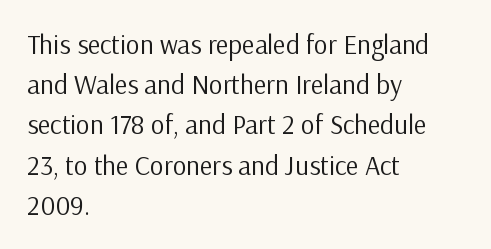
The paragraph shown leans on its left margin. Has an underline been added? It has not. The font's upright variant was chosen for this text. The cut favours lightness, reaching ordinary text weight at its darkest.
